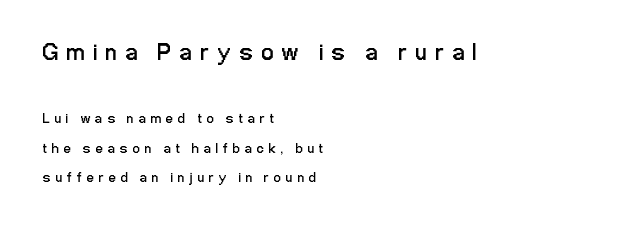
In terms of letterspacing, this is a distinctly airy, spread setting. This sample trades compactness for vertical openness between lines. Caption: upper text group enlarged, lower text group reduced. The string is rendered with underlining switched off.
